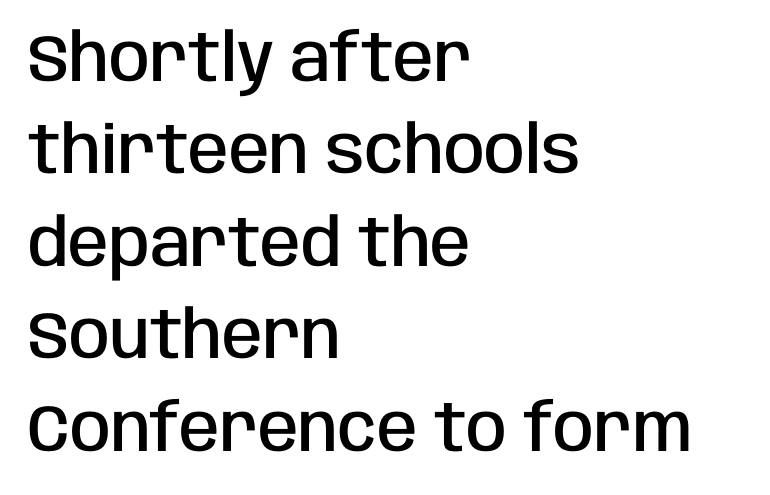
{"serif": "no", "italic": "no", "bold": "semi", "weight": "semibold", "width": "condensed", "stroke_contrast": "low", "x_height": "large", "monospaced": "no", "underline": "no", "align": "left", "line_spacing": "normal", "line_spacing_ratio": 1.4, "letter_spacing": "normal", "letter_spacing_em": 0.0, "glyph_px": 66}
